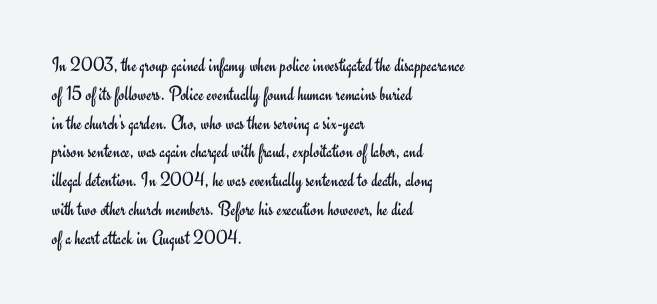
{"bold": "no", "underline": "no", "align": "left", "line_spacing": "normal", "line_spacing_ratio": 1.37, "letter_spacing": "normal", "letter_spacing_em": 0.0, "glyph_px": 21}
